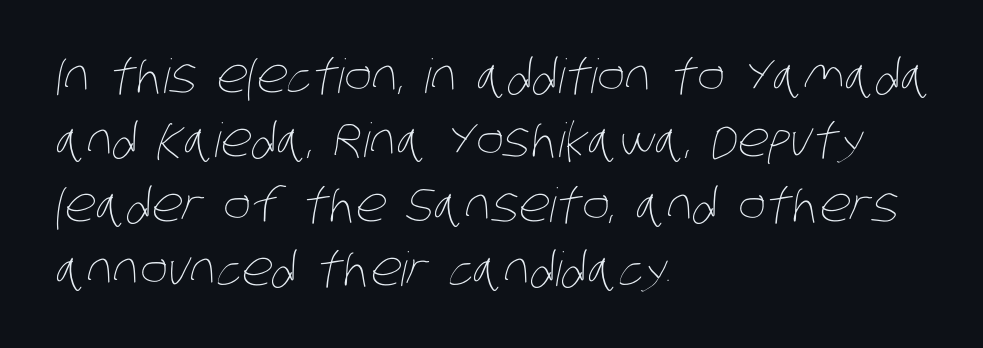
Looks like regular typesetting: each glyph gets only the width it needs. Is there much room between lines? A standard amount, neither cramped nor airy. The lines in this sample share a left origin and differ only in where they stop. Anything drawn beneath the words? Only blank space.
